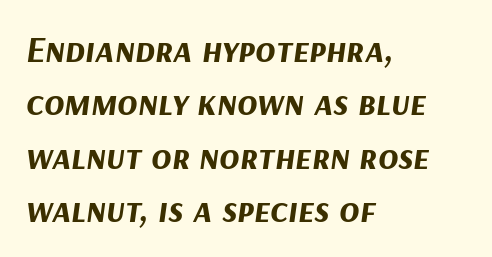
Q: Is the text bold? A: Yes.
Q: Is the text italic (slanted)? A: Yes, it leans right by about 9 degrees.
Q: Is the text underlined? A: No.
Q: How is the paragraph aligned? A: Left-aligned.
Q: Is the spacing between letters normal or unusually wide? A: Normal.
Q: Is the spacing between lines tight, normal or loose? A: Normal.
Q: Width (condensed, normal, or wide)? A: Normal.
Q: Stroke contrast? A: Medium.
Q: x-height? A: Medium.
Q: Monospaced? A: No.
